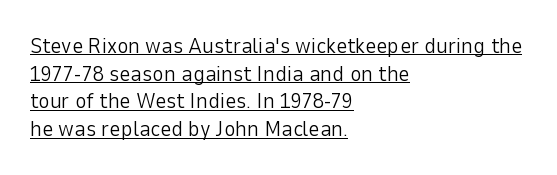
{"italic": "no", "bold": "no", "underline": "yes", "align": "left", "line_spacing": "normal", "line_spacing_ratio": 1.26, "letter_spacing": "normal", "letter_spacing_em": 0.0, "glyph_px": 22}
